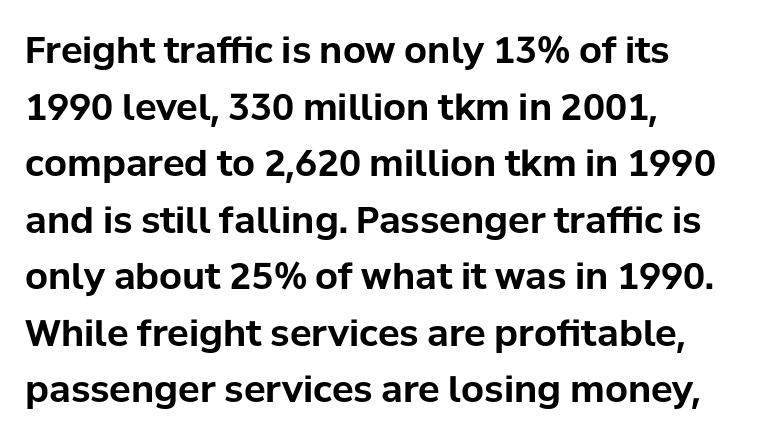
The image shows 36 px bold sans-serif type, upright; set left-aligned, normal line spacing (1.57x), normal letter spacing, not underlined; low stroke contrast and a medium x-height.
